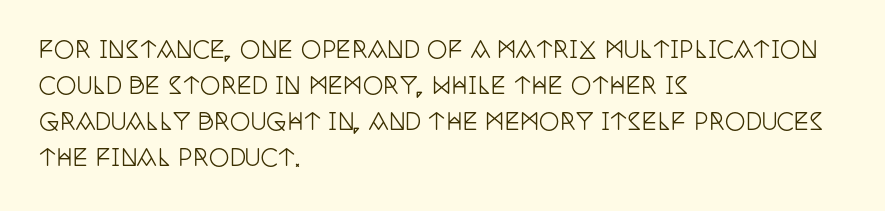
{"italic": "no", "underline": "no", "align": "left", "line_spacing": "normal", "line_spacing_ratio": 1.57, "letter_spacing": "normal", "letter_spacing_em": 0.0, "glyph_px": 23}
